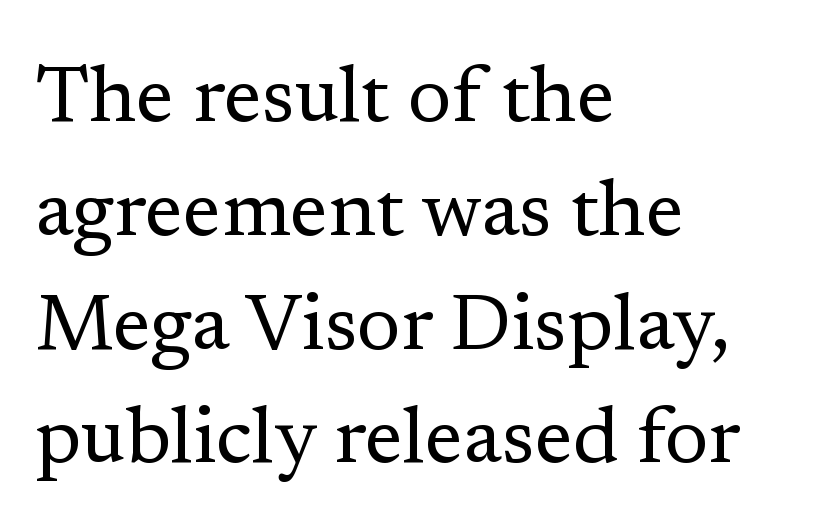
The image shows 79 px regular-weight serif type, upright; set left-aligned, normal line spacing (1.44x), normal letter spacing, not underlined; low stroke contrast and a medium x-height.
